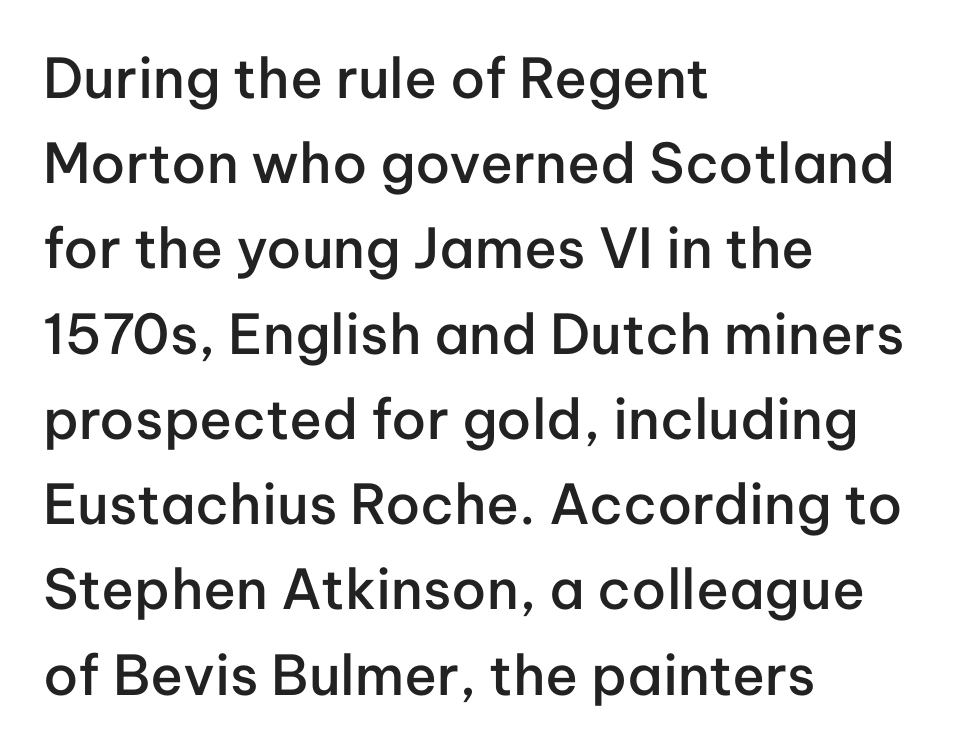
The typesetter chose a ragged-right arrangement here. The space beneath each line is pristine and unruled. Here the designer chose a conventional face with non-uniform glyph widths. The letters carry no serifs — their stems end cleanly without finishing strokes.
